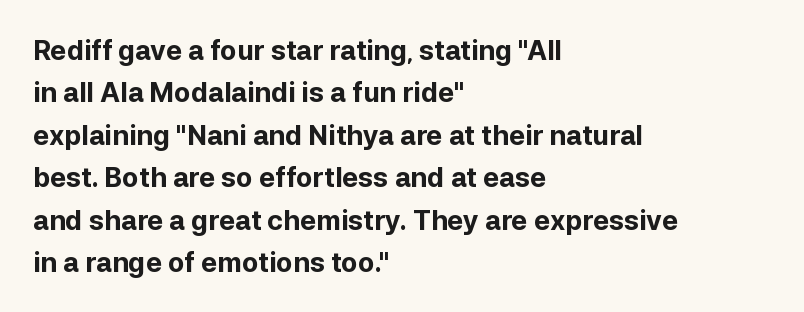
The image shows 27 px bold type, upright; set left-aligned, normal line spacing (1.57x), normal letter spacing, not underlined.
